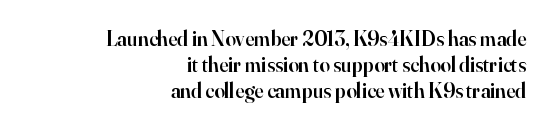
The image shows 21 px text type, upright; set right-aligned, line spacing 1.23x, normal letter spacing, not underlined.
